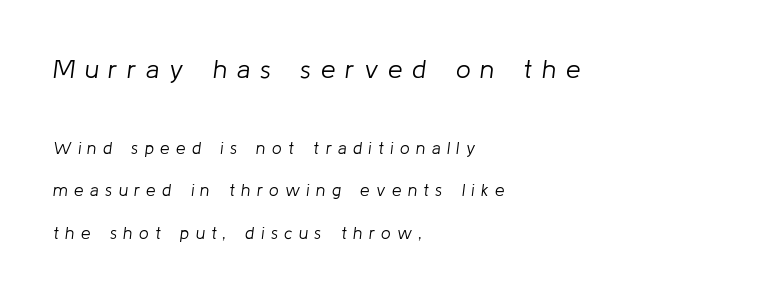
{"italic": "yes", "lean": "right", "slant_degrees": 8, "bold": "no", "underline": "no", "align": "left", "line_spacing": "loose", "line_spacing_ratio": 2.48, "letter_spacing": "wide", "letter_spacing_em": 0.38, "larger_block": "first", "size_ratio": 1.53, "glyph_px": 26}
